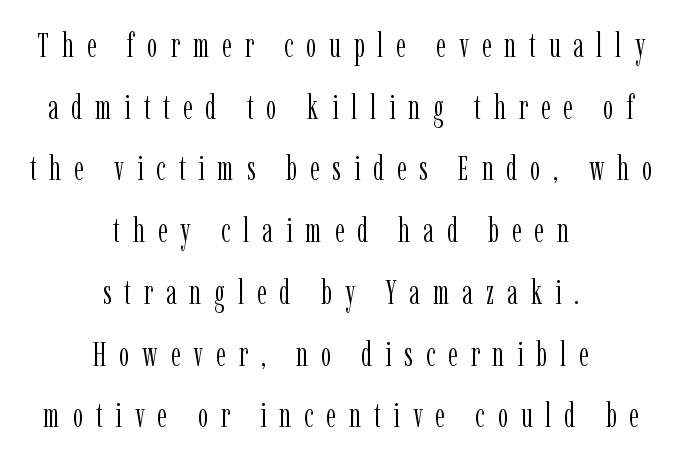
The image shows 33 px light, condensed serif type, upright; set centered, line spacing 1.87x, unusually wide letter spacing (+0.39 em), not underlined; low stroke contrast and a medium x-height.
